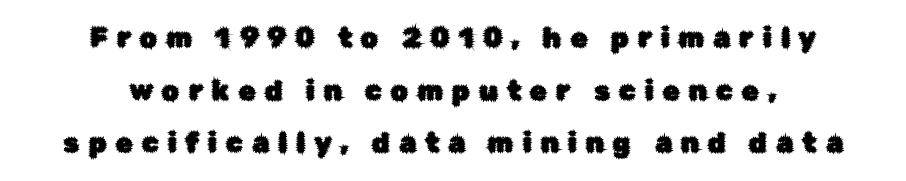
Q: Is the text italic (slanted)? A: No, it is upright.
Q: Is the text underlined? A: No.
Q: How is the paragraph aligned? A: Centered.
Q: Is the spacing between letters normal or unusually wide? A: Unusually wide.
Q: Is the spacing between lines tight, normal or loose? A: Loose.
